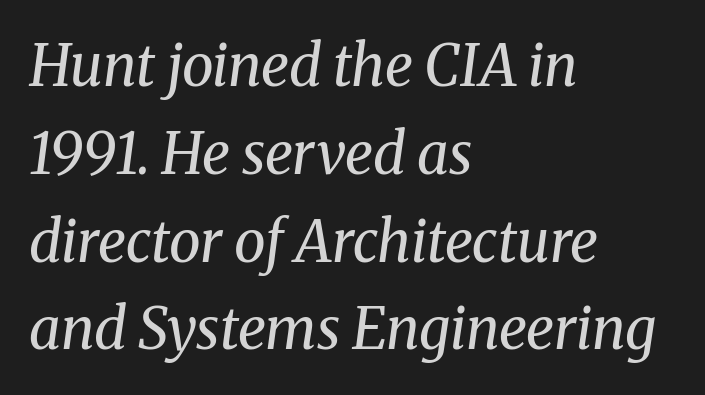
{"serif": "yes", "italic": "yes", "lean": "right", "slant_degrees": 8, "bold": "no", "weight": "regular", "width": "normal", "stroke_contrast": "medium", "x_height": "medium", "monospaced": "no", "underline": "no", "align": "left", "line_spacing": "normal", "line_spacing_ratio": 1.54, "letter_spacing": "normal", "letter_spacing_em": 0.0, "glyph_px": 57}
